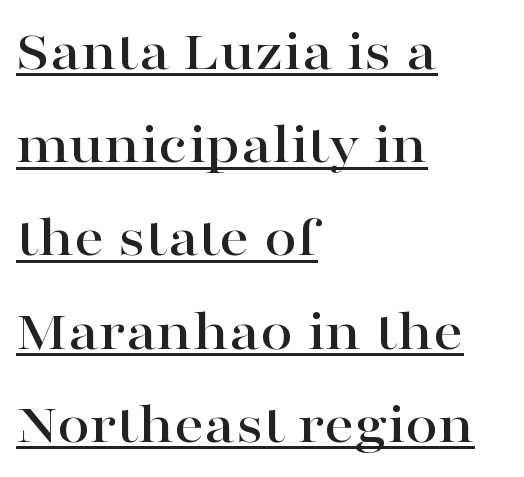
The image shows 59 px wide serif type, upright; set left-aligned, normal line spacing (1.58x), normal letter spacing, underlined; high stroke contrast and a medium x-height.
